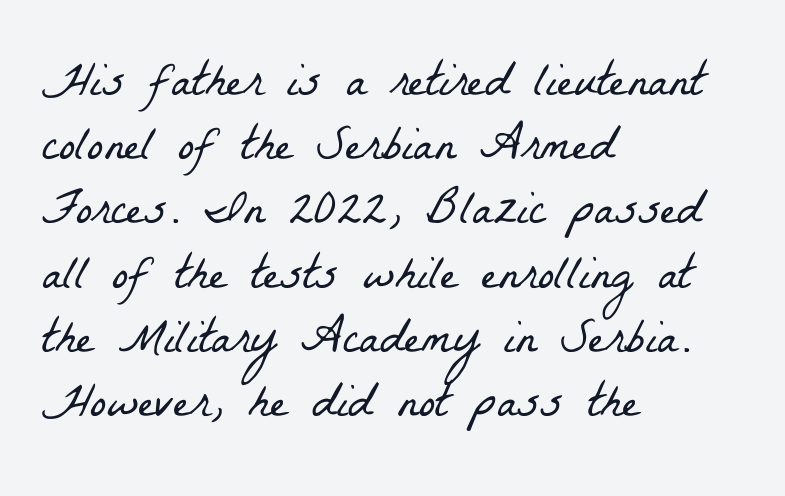
The glyphs are unaccompanied by any horizontal stroke below them. Nothing heavy about these letters — not bold at all. Tracking value appears to be zero — textbook default spacing. Horizontal bands of white between lines are of average thickness. Think of a printed novel: that variable character pitch is what you see here.
